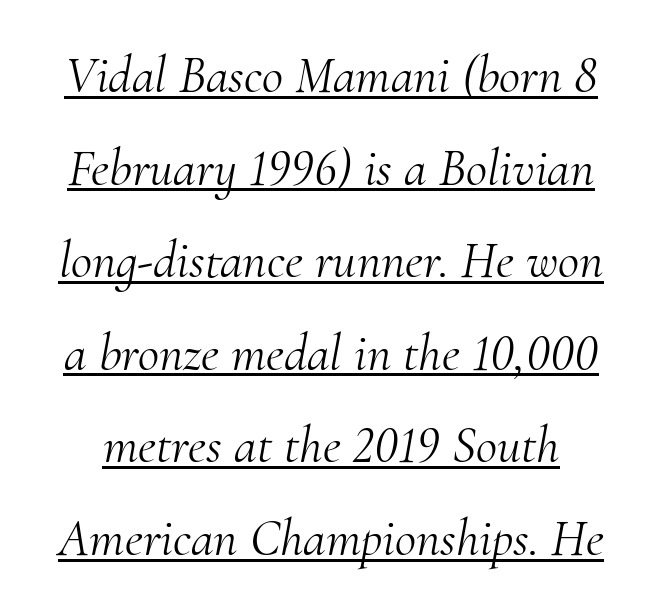
{"serif": "yes", "italic": "yes", "lean": "right", "slant_degrees": 10, "bold": "no", "weight": "light", "width": "normal", "stroke_contrast": "medium", "x_height": "small", "monospaced": "no", "underline": "yes", "line_spacing_ratio": 1.78, "letter_spacing": "normal", "letter_spacing_em": 0.0, "glyph_px": 52}
